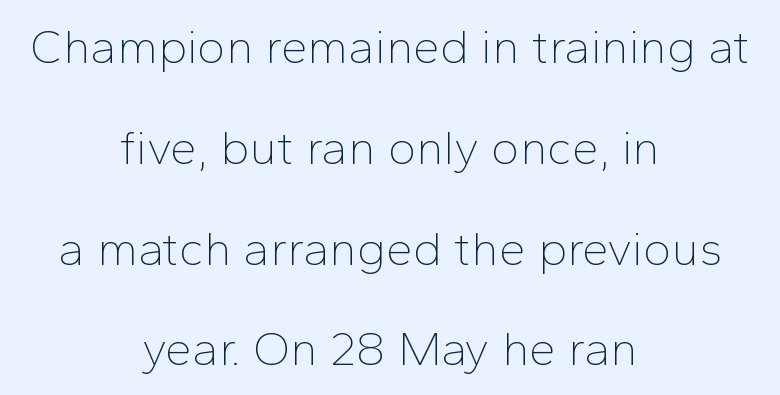
{"serif": "no", "italic": "no", "bold": "no", "weight": "thin", "width": "normal", "stroke_contrast": "low", "x_height": "medium", "monospaced": "no", "underline": "no", "align": "center", "line_spacing": "loose", "line_spacing_ratio": 2.1, "letter_spacing": "normal", "letter_spacing_em": 0.0, "glyph_px": 48}
